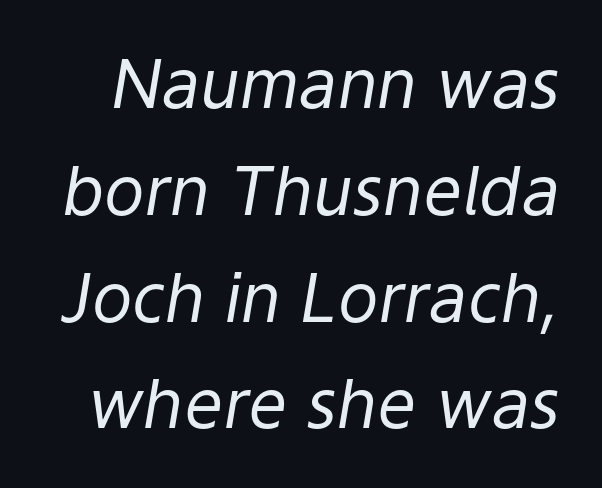
Q: Is the text bold? A: No.
Q: Is the text italic (slanted)? A: Yes, it leans right by about 9 degrees.
Q: Is the text underlined? A: No.
Q: Is the spacing between letters normal or unusually wide? A: Normal.
Q: Is the spacing between lines tight, normal or loose? A: Normal.
Q: Width (condensed, normal, or wide)? A: Normal.
Q: Stroke contrast? A: Low.
Q: x-height? A: Medium.
Q: Monospaced? A: No.
